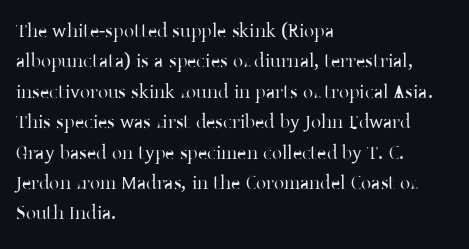
The image shows 20 px text type, upright; set left-aligned, normal line spacing (1.52x), normal letter spacing, not underlined.
